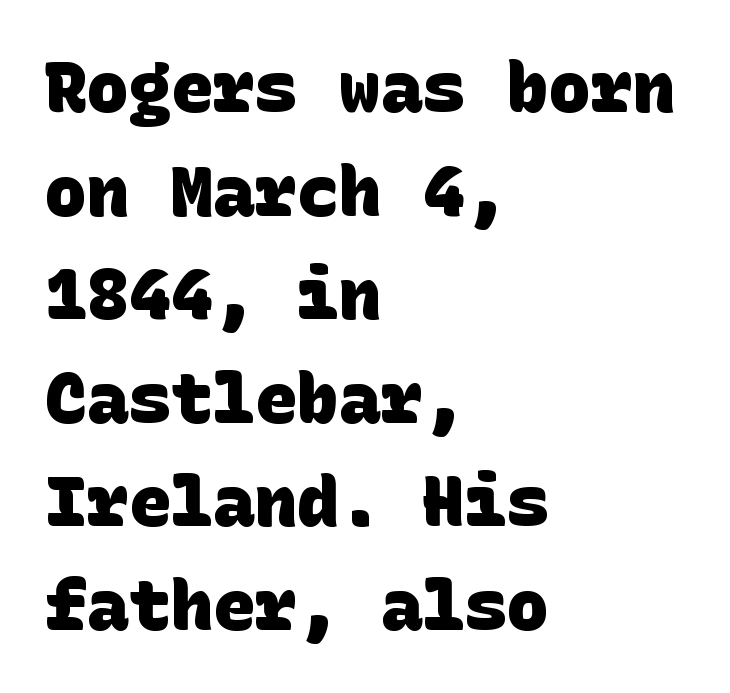
{"serif": "no", "bold": "yes", "weight": "heavy", "width": "normal", "stroke_contrast": "low", "x_height": "large", "underline": "no", "align": "left", "line_spacing": "normal", "line_spacing_ratio": 1.48, "letter_spacing": "normal", "letter_spacing_em": 0.0, "glyph_px": 70}
